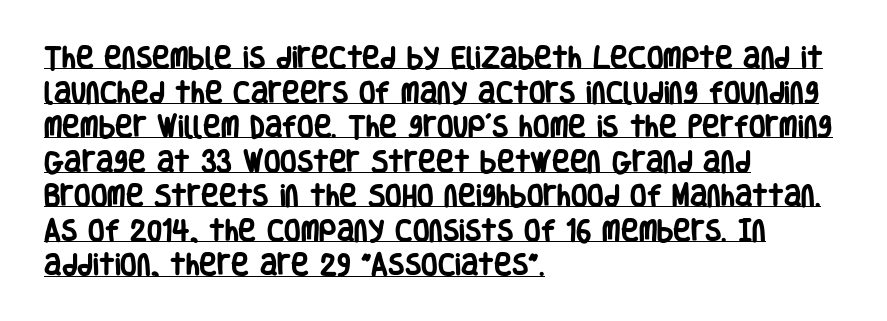
{"italic": "no", "bold": "yes", "underline": "yes", "align": "left", "line_spacing": "normal", "line_spacing_ratio": 1.44, "letter_spacing": "normal", "letter_spacing_em": 0.0, "glyph_px": 24}
